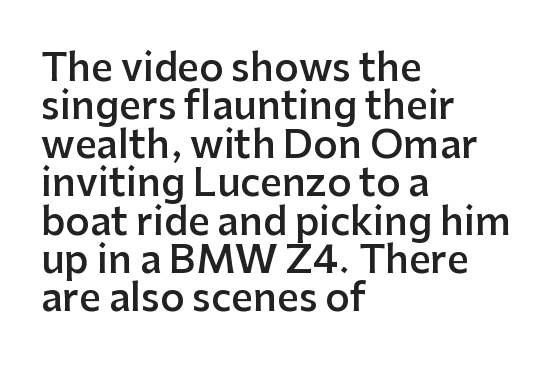
Tall strokes in this sample are plumb rather than angled. What kind of face is this? One without serifs — a sans. A typesetter would call this proportional, since set widths differ per character. Nobody drew a line under any word here.
